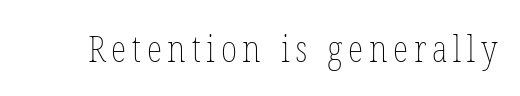
{"italic": "no", "bold": "no", "weight": "thin", "width": "condensed", "stroke_contrast": "low", "x_height": "medium", "monospaced": "no", "underline": "no", "glyph_px": 36}
